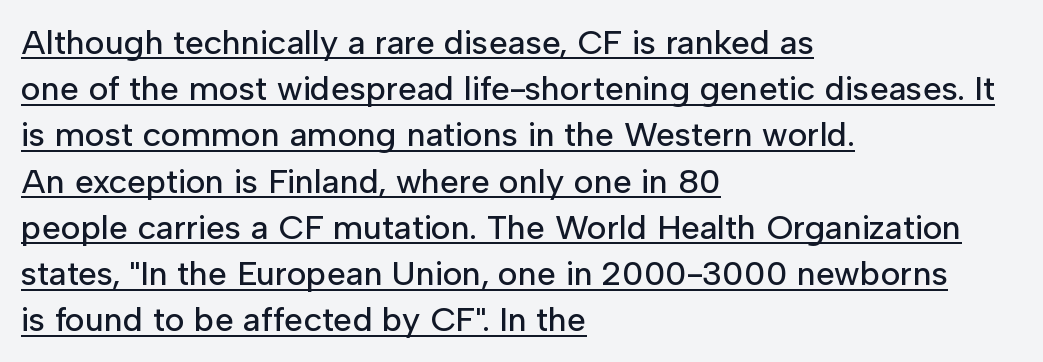
Q: Is the text italic (slanted)? A: No, it is upright.
Q: Is the typeface a serif or a sans-serif typeface? A: Sans-serif.
Q: Is the text underlined? A: Yes.
Q: How is the paragraph aligned? A: Left-aligned.
Q: Is the spacing between letters normal or unusually wide? A: Normal.
Q: Is the spacing between lines tight, normal or loose? A: Normal.
Q: Width (condensed, normal, or wide)? A: Normal.
Q: Stroke contrast? A: Low.
Q: x-height? A: Medium.
Q: Monospaced? A: No.
